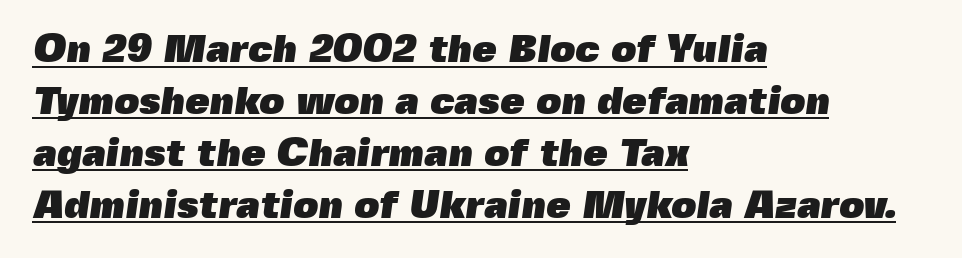
Has an underline been added? It has. Which margin do the lines hug? The left one — the right edge is uneven. Interline gaps are of average width in this sample. Varying glyph widths throughout — classic text-font behaviour. A typesetter would label this face a sans. You'd pick this weight for a headline — it's a proper bold.
